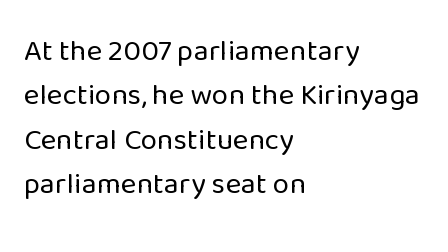
The image shows 30 px regular-weight sans-serif type, upright; set left-aligned, normal line spacing (1.48x), normal letter spacing, not underlined; low stroke contrast and a medium x-height.
